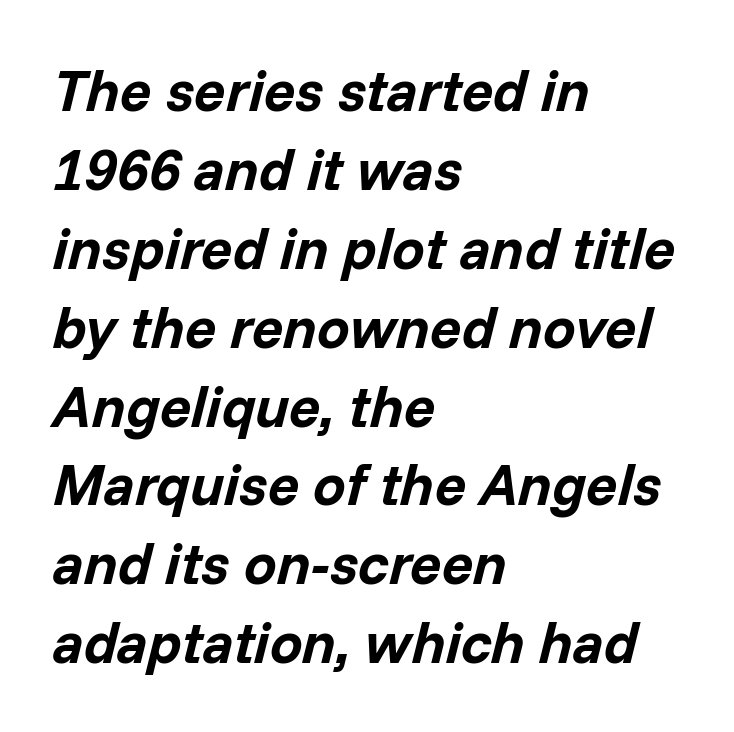
Q: Is the text bold? A: Yes.
Q: Is the text italic (slanted)? A: Yes, it leans right by about 14 degrees.
Q: Is the text underlined? A: No.
Q: How is the paragraph aligned? A: Left-aligned.
Q: Is the spacing between letters normal or unusually wide? A: Normal.
Q: Is the spacing between lines tight, normal or loose? A: Normal.
Q: Width (condensed, normal, or wide)? A: Normal.
Q: Stroke contrast? A: Low.
Q: x-height? A: Medium.
Q: Monospaced? A: No.
